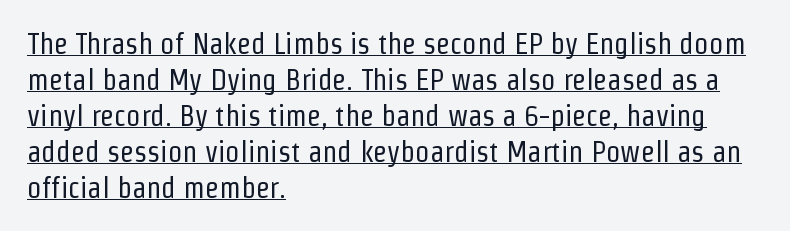
Short and long lines alike share a common starting point at left. The sample's only ornament is a line tracing under the words. The letterforms sit shoulder to shoulder at normal distance. If you drew a line through each stem, it would be perfectly vertical.
